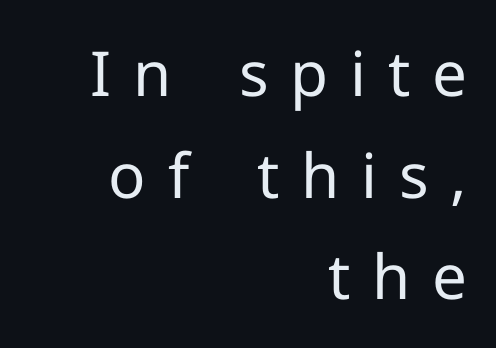
The gap between lines stays unmarked. I'd call this a sans setting — the letters go barefoot. Stems and bowls with no extra thickness — not bold. Students, note that the glyphs here are deliberately spaced far apart.
